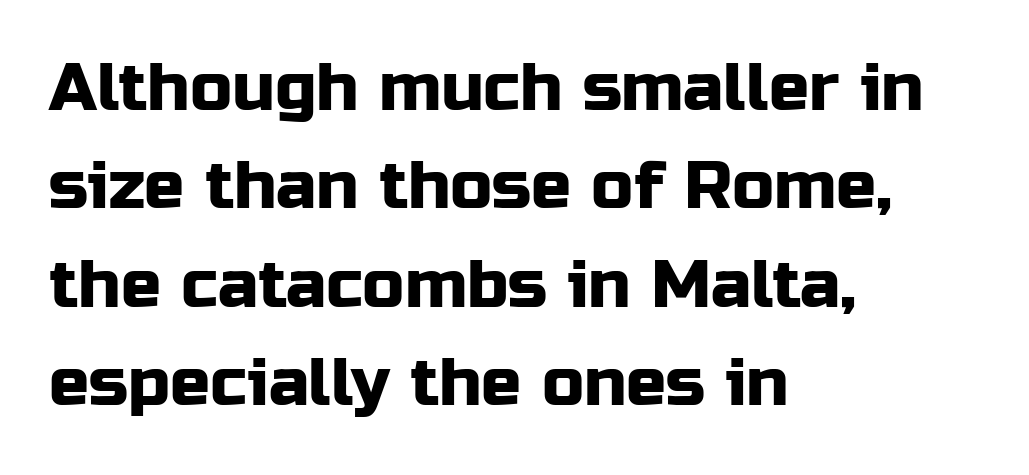
The lettering stays uniformly vertical, giving the passage a roman look. No extra tracking has been applied to these lines. The paragraph shown leans on its left margin. The passage shown is typeset with a sans-serif family. The designer left line spacing at the default.
